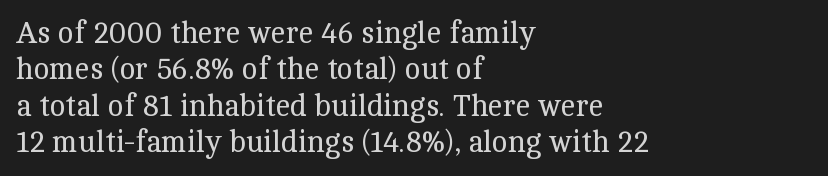
The image shows 30 px regular-weight serif type, upright; set left-aligned, line spacing 1.21x, normal letter spacing, not underlined; a medium x-height.
